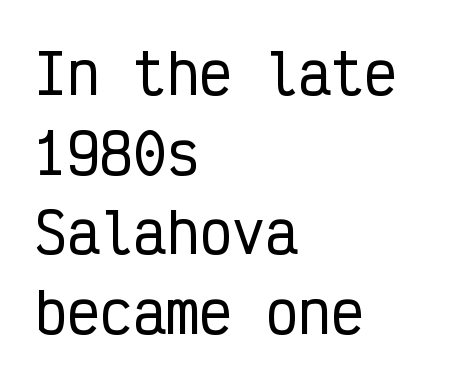
Q: Is the text italic (slanted)? A: No, it is upright.
Q: Is the typeface a serif or a sans-serif typeface? A: Sans-serif.
Q: Is the text underlined? A: No.
Q: How is the paragraph aligned? A: Left-aligned.
Q: Is the spacing between letters normal or unusually wide? A: Normal.
Q: Is the spacing between lines tight, normal or loose? A: Normal.
Q: Width (condensed, normal, or wide)? A: Condensed.
Q: Stroke contrast? A: Low.
Q: x-height? A: Medium.
Q: Monospaced? A: Yes.
